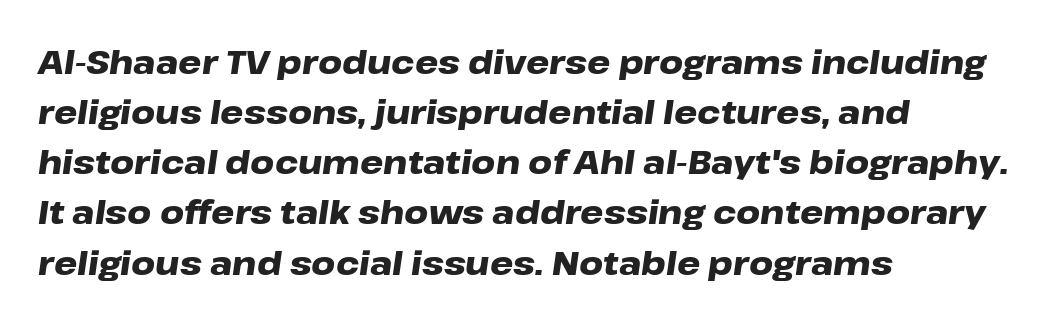
Q: Is the text bold? A: Yes.
Q: Is the text italic (slanted)? A: Yes, it leans right by about 8 degrees.
Q: Is the text underlined? A: No.
Q: How is the paragraph aligned? A: Left-aligned.
Q: Is the spacing between letters normal or unusually wide? A: Normal.
Q: Is the spacing between lines tight, normal or loose? A: Normal.
Q: Width (condensed, normal, or wide)? A: Wide.
Q: Stroke contrast? A: Low.
Q: x-height? A: Medium.
Q: Monospaced? A: No.
